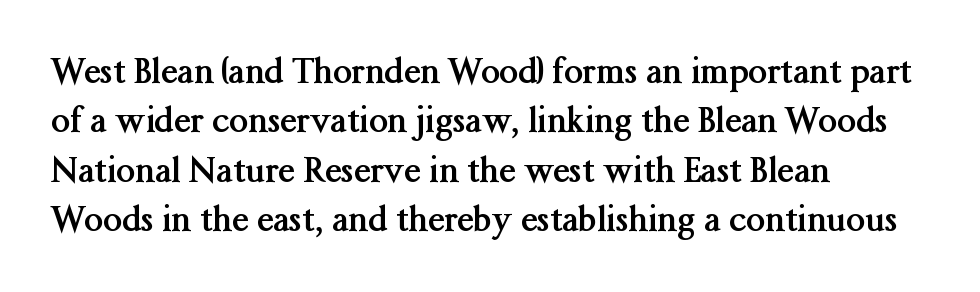
{"serif": "yes", "italic": "no", "bold": "yes", "weight": "semibold", "width": "normal", "stroke_contrast": "medium", "x_height": "medium", "monospaced": "no", "underline": "no", "align": "left", "line_spacing": "normal", "line_spacing_ratio": 1.45, "letter_spacing": "normal", "letter_spacing_em": 0.0, "glyph_px": 34}
